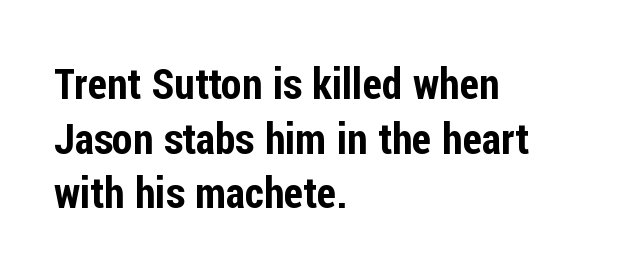
Words appear dense and cohesive because spacing is normal. Beneath every word, the page is bare. Think of a printed novel: that variable character pitch is what you see here. A roman cut, with each character standing at attention.
